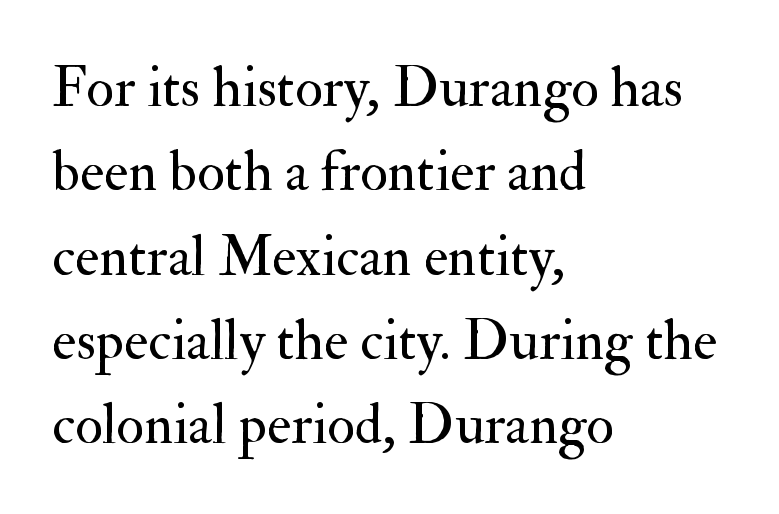
{"serif": "yes", "italic": "no", "bold": "no", "weight": "regular", "width": "normal", "stroke_contrast": "medium", "x_height": "small", "monospaced": "no", "underline": "no", "align": "left", "line_spacing": "normal", "line_spacing_ratio": 1.48, "letter_spacing": "normal", "letter_spacing_em": 0.0, "glyph_px": 57}
